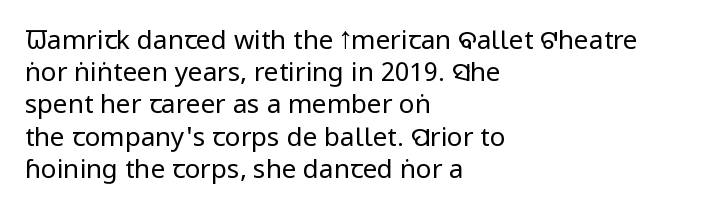
Q: Is the text bold? A: No.
Q: Is the text italic (slanted)? A: No, it is upright.
Q: Is the text underlined? A: No.
Q: How is the paragraph aligned? A: Left-aligned.
Q: Is the spacing between letters normal or unusually wide? A: Normal.
